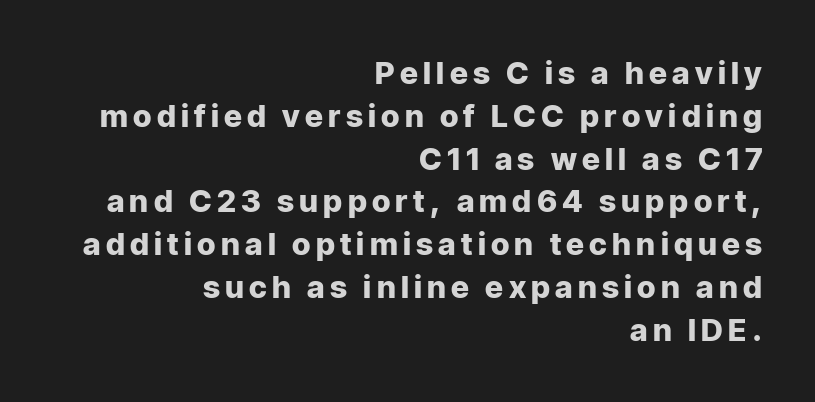
Q: Is the text bold? A: Yes.
Q: Is the text italic (slanted)? A: No, it is upright.
Q: Is the typeface a serif or a sans-serif typeface? A: Sans-serif.
Q: Is the text underlined? A: No.
Q: How is the paragraph aligned? A: Right-aligned.
Q: Is the spacing between lines tight, normal or loose? A: Normal.
Q: Width (condensed, normal, or wide)? A: Normal.
Q: Stroke contrast? A: Low.
Q: x-height? A: Medium.
Q: Monospaced? A: No.
